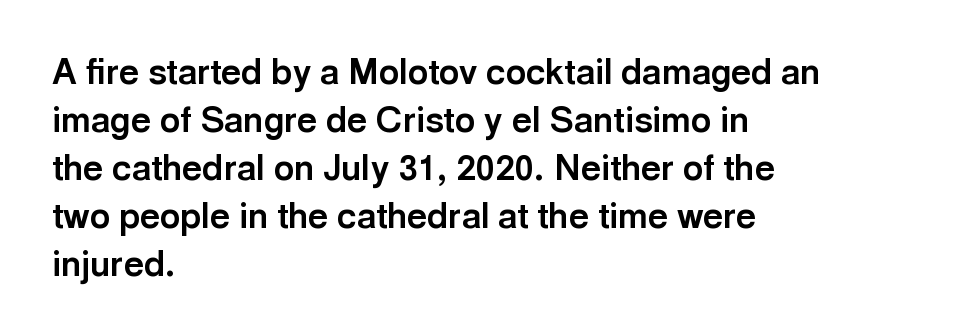
Q: Is the text bold? A: Yes.
Q: Is the text italic (slanted)? A: No, it is upright.
Q: Is the typeface a serif or a sans-serif typeface? A: Sans-serif.
Q: Is the text underlined? A: No.
Q: How is the paragraph aligned? A: Left-aligned.
Q: Is the spacing between letters normal or unusually wide? A: Normal.
Q: Is the spacing between lines tight, normal or loose? A: Normal.
Q: Width (condensed, normal, or wide)? A: Normal.
Q: x-height? A: Medium.
Q: Monospaced? A: No.
